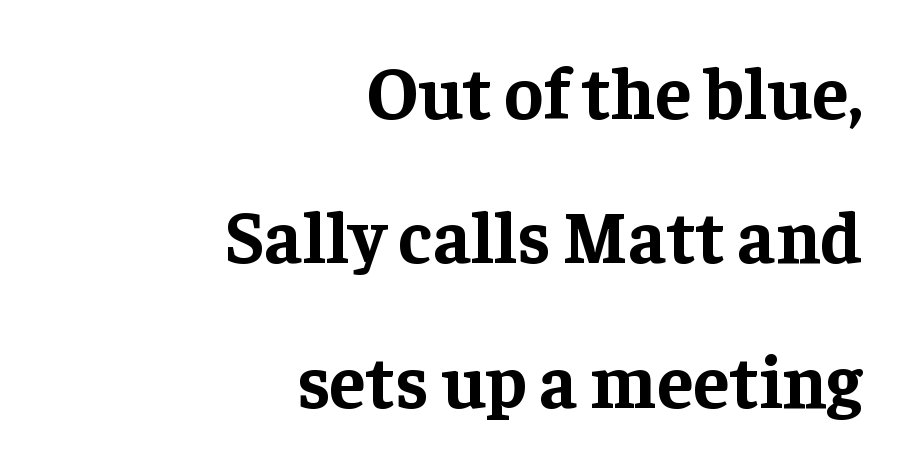
Q: Is the text bold? A: Yes.
Q: Is the text italic (slanted)? A: No, it is upright.
Q: Is the typeface a serif or a sans-serif typeface? A: Serif.
Q: Is the text underlined? A: No.
Q: How is the paragraph aligned? A: Right-aligned.
Q: Is the spacing between letters normal or unusually wide? A: Normal.
Q: Is the spacing between lines tight, normal or loose? A: Loose.
Q: Width (condensed, normal, or wide)? A: Normal.
Q: Stroke contrast? A: Low.
Q: x-height? A: Medium.
Q: Monospaced? A: No.
